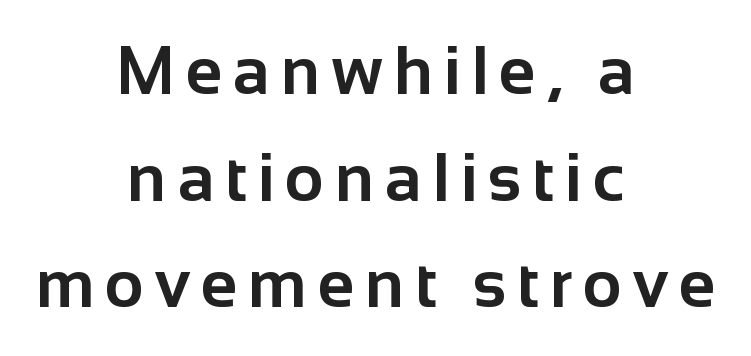
The image shows 67 px bold sans-serif type, upright; set centered, normal line spacing (1.59x), not underlined; low stroke contrast and a medium x-height.
